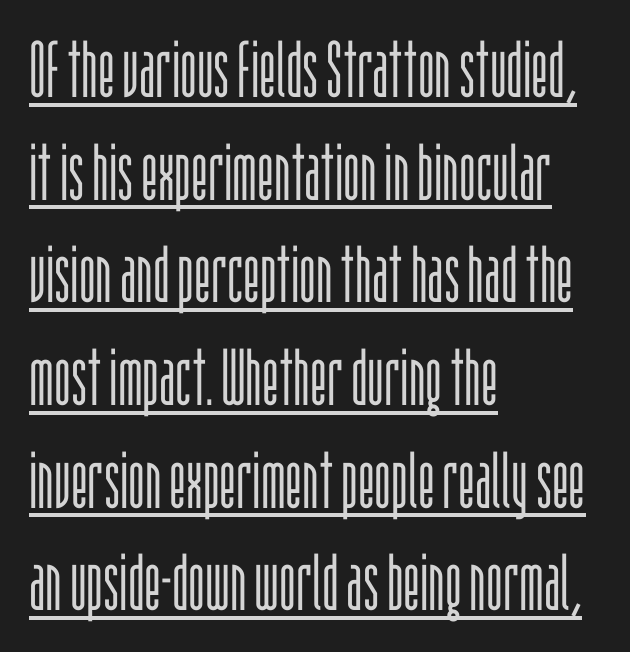
Compared with a centered layout, this one pins lines to the left instead. Like a heading marked for emphasis, these lines bear an underscore. The horizontal fit of the characters is conventional and even. Font category for this specimen: sans-serif. Character widths vary here, with narrow letters taking less room than wide ones.
